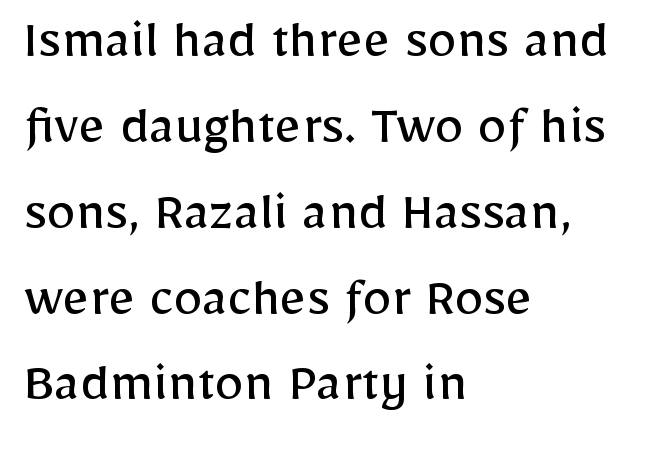
{"serif": "no", "italic": "no", "bold": "no", "weight": "regular", "width": "normal", "stroke_contrast": "low", "x_height": "medium", "monospaced": "no", "underline": "no", "align": "left", "line_spacing": "normal", "line_spacing_ratio": 1.48, "letter_spacing": "normal", "letter_spacing_em": 0.0, "glyph_px": 58}
